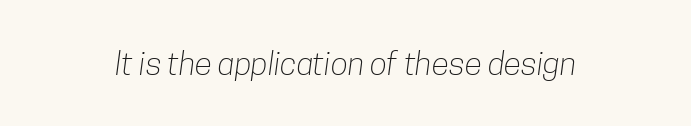
Q: Is the text bold? A: No.
Q: Is the typeface a serif or a sans-serif typeface? A: Sans-serif.
Q: Is the text underlined? A: No.
Q: Is the spacing between letters normal or unusually wide? A: Normal.
Q: Width (condensed, normal, or wide)? A: Condensed.
Q: Stroke contrast? A: Low.
Q: x-height? A: Medium.
Q: Monospaced? A: No.
